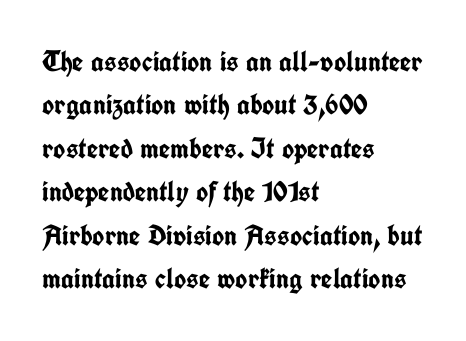
Here the glyphs are tracked normally, forming tight word shapes. Words float on clear page, feet unadorned. Regular leading. Typeset ragged right — the left edge is the straight one. The letters are bold, with thick, heavy strokes.
